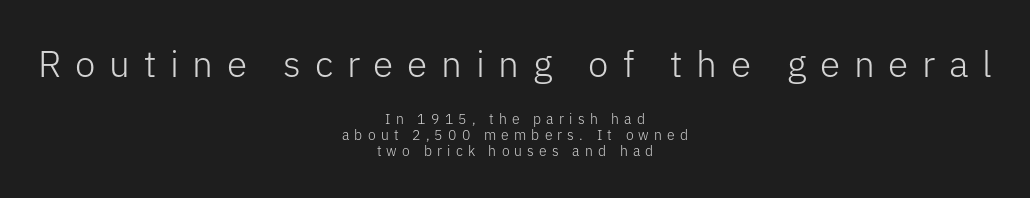
Does the copy run flush right? No — it is centered line by line. Think standard paragraph weight, or any step lighter than that. Quick note: not italic, upright. Words appear elongated and porous because spacing is wide. Letterform terminals end flat and unadorned throughout the passage. Leading is clearly below the norm, producing a dense column.
